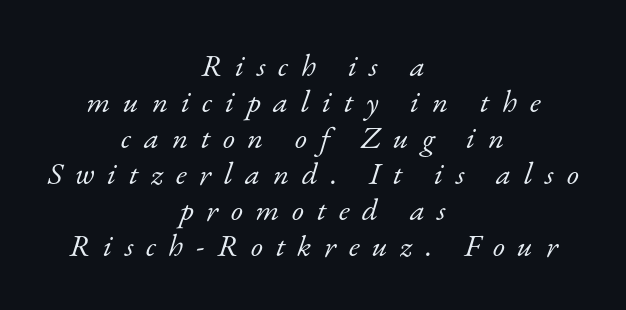
Q: Is the text bold? A: No.
Q: Is the text italic (slanted)? A: Yes, it leans right by about 17 degrees.
Q: Is the typeface a serif or a sans-serif typeface? A: Serif.
Q: Is the text underlined? A: No.
Q: How is the paragraph aligned? A: Centered.
Q: Is the spacing between letters normal or unusually wide? A: Unusually wide.
Q: Width (condensed, normal, or wide)? A: Normal.
Q: Stroke contrast? A: Low.
Q: x-height? A: Small.
Q: Monospaced? A: No.
